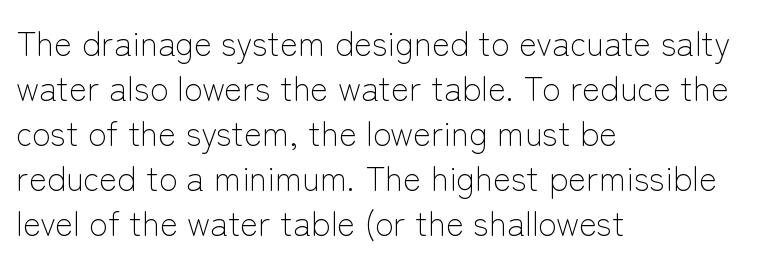
The image shows 34 px light sans-serif type, upright; set left-aligned, normal line spacing (1.32x), normal letter spacing, not underlined; low stroke contrast and a medium x-height.
